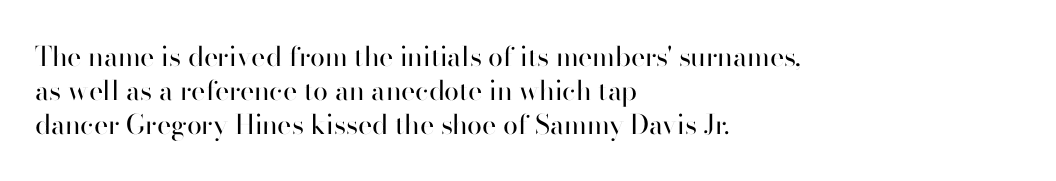
Vertically, the passage feels balanced, rows spaced as you'd expect. The strip under each line holds only bare page. Weight: in the light-to-regular range. Glyph-to-glyph distance matches everyday printed text.
